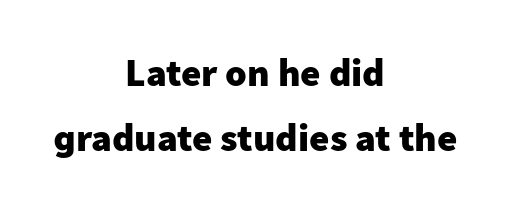
{"serif": "no", "italic": "no", "bold": "yes", "weight": "heavy", "width": "normal", "stroke_contrast": "low", "x_height": "medium", "monospaced": "no", "underline": "no", "align": "center", "line_spacing": "normal", "line_spacing_ratio": 1.67, "letter_spacing": "normal", "letter_spacing_em": 0.0, "glyph_px": 39}
